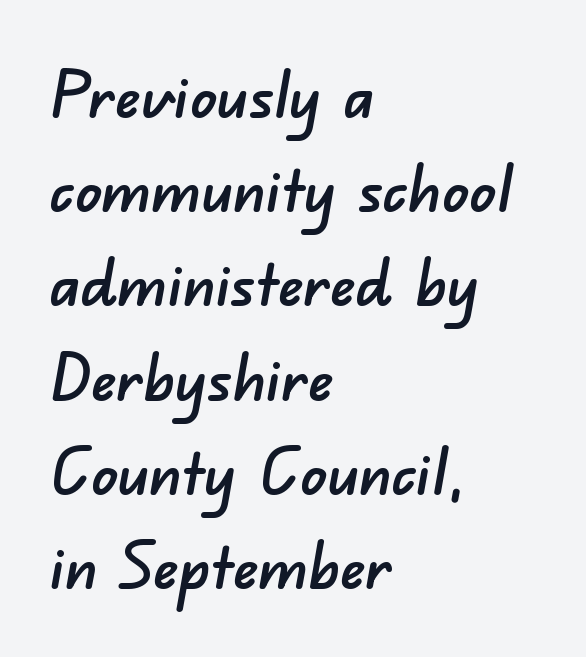
The image shows 65 px sans-serif type; set left-aligned, normal line spacing (1.45x), normal letter spacing, not underlined; low stroke contrast and a small x-height.
